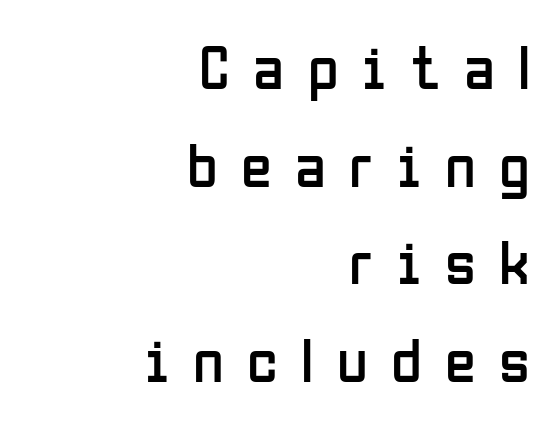
Q: Is the text bold? A: No.
Q: Is the text italic (slanted)? A: No, it is upright.
Q: Is the typeface a serif or a sans-serif typeface? A: Sans-serif.
Q: Is the text underlined? A: No.
Q: How is the paragraph aligned? A: Right-aligned.
Q: Is the spacing between letters normal or unusually wide? A: Unusually wide.
Q: Is the spacing between lines tight, normal or loose? A: Normal.
Q: Width (condensed, normal, or wide)? A: Condensed.
Q: Stroke contrast? A: Low.
Q: x-height? A: Medium.
Q: Monospaced? A: No.
